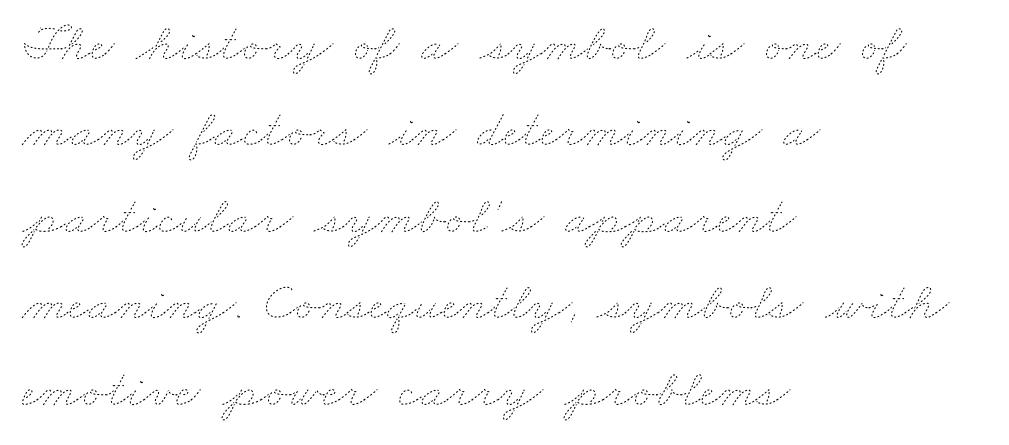
The image shows 54 px thin, wide type; set left-aligned, normal line spacing (1.6x), normal letter spacing, not underlined; low stroke contrast and a small x-height.
